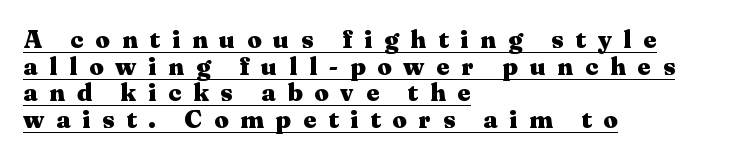
The compositor pushed each line to the left boundary. The sample's only ornament is a line tracing under the words. Does the leading feel generous? Not at all — it's pinched. Summary of weight: heavy, a full bold. The face used here is rendered with a markedly widened letterfit.
